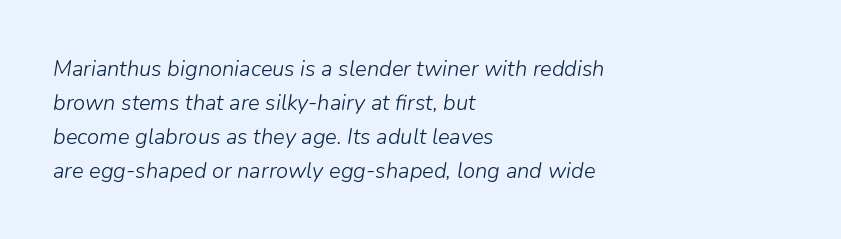
Q: Is the text bold? A: No.
Q: Is the text italic (slanted)? A: Yes, it leans right by about 9 degrees.
Q: Is the text underlined? A: No.
Q: How is the paragraph aligned? A: Left-aligned.
Q: Is the spacing between letters normal or unusually wide? A: Normal.
Q: Is the spacing between lines tight, normal or loose? A: Normal.
